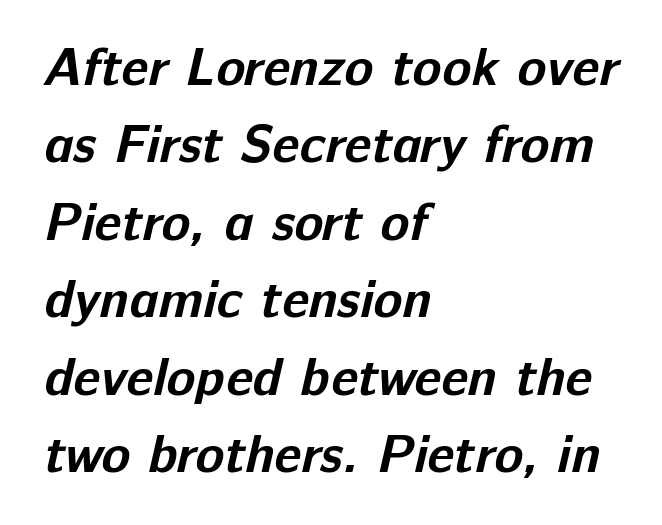
{"serif": "no", "bold": "yes", "weight": "bold", "width": "normal", "stroke_contrast": "low", "x_height": "medium", "monospaced": "no", "underline": "no", "align": "left", "line_spacing": "normal", "line_spacing_ratio": 1.46, "letter_spacing": "normal", "letter_spacing_em": 0.0, "glyph_px": 53}
